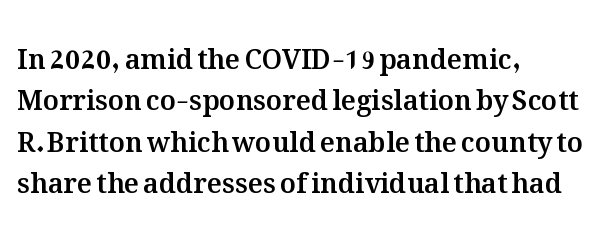
Q: Is the text italic (slanted)? A: No, it is upright.
Q: Is the text underlined? A: No.
Q: How is the paragraph aligned? A: Left-aligned.
Q: Is the spacing between letters normal or unusually wide? A: Normal.
Q: Is the spacing between lines tight, normal or loose? A: Normal.
